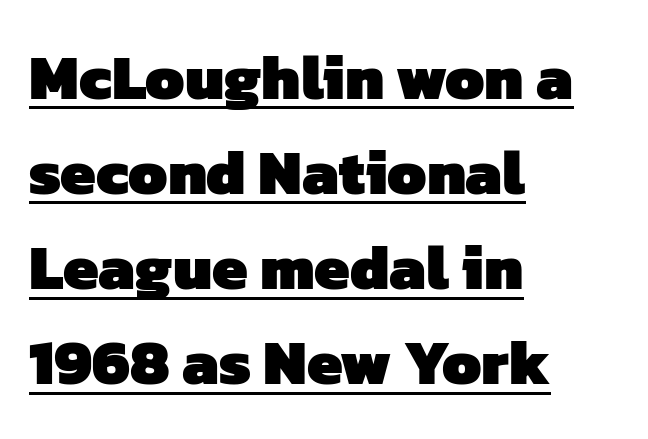
Regarding serifs, this sample does without them. Weight check: bold — yes, fully. Note the varied advance widths — an 'i' is clearly narrower than an 'm'. Notice how the passage keeps a crisp vertical edge on the left only.
